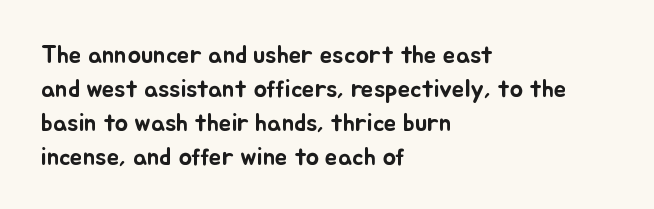
Q: Is the text italic (slanted)? A: No, it is upright.
Q: Is the text underlined? A: No.
Q: How is the paragraph aligned? A: Left-aligned.
Q: Is the spacing between letters normal or unusually wide? A: Normal.
Q: Is the spacing between lines tight, normal or loose? A: Normal.
